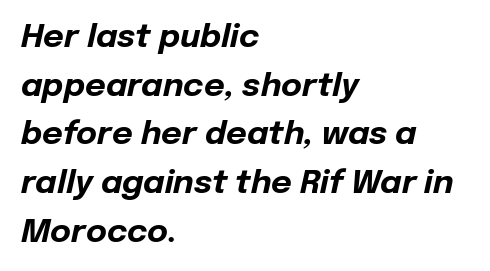
{"italic": "yes", "lean": "right", "slant_degrees": 12, "bold": "yes", "weight": "bold", "width": "normal", "stroke_contrast": "low", "x_height": "medium", "monospaced": "no", "underline": "no", "align": "left", "line_spacing": "normal", "line_spacing_ratio": 1.52, "letter_spacing": "normal", "letter_spacing_em": 0.0, "glyph_px": 32}
